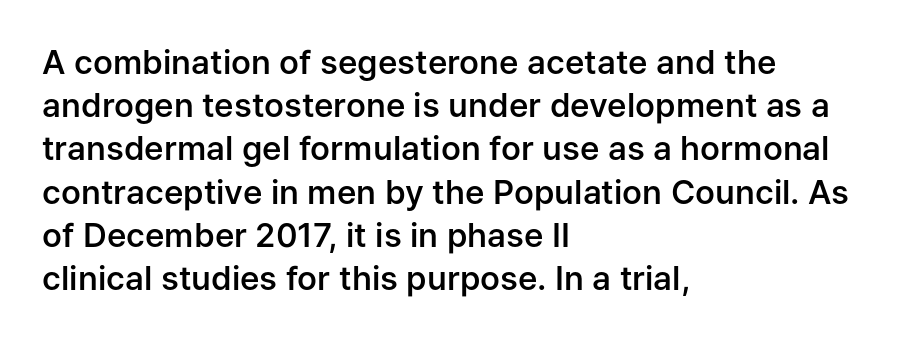
The image shows 33 px semibold sans-serif type, upright; set left-aligned, normal line spacing (1.31x), normal letter spacing, not underlined; low stroke contrast and a medium x-height.
